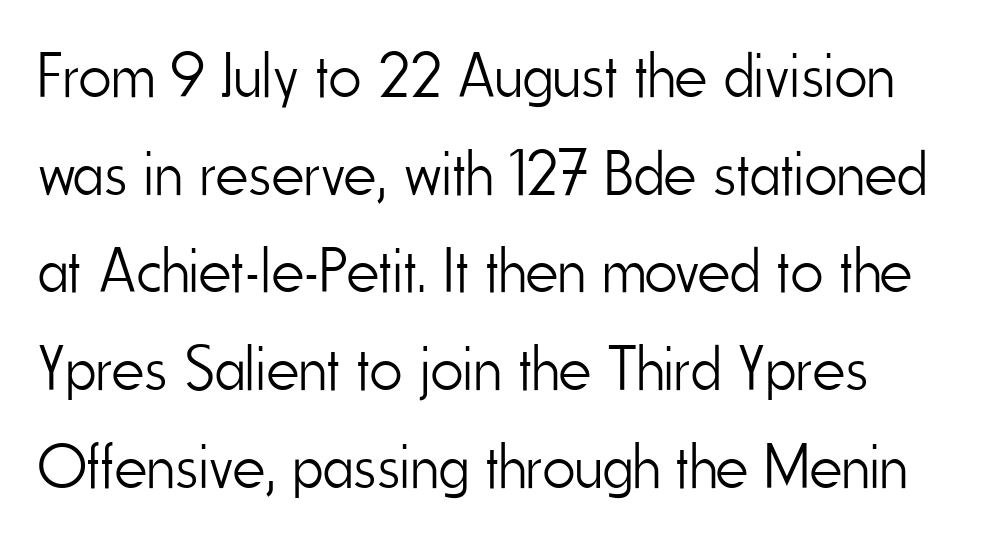
The image shows 63 px light, condensed sans-serif type, upright; set normal line spacing (1.55x), normal letter spacing, not underlined; low stroke contrast and a small x-height.
